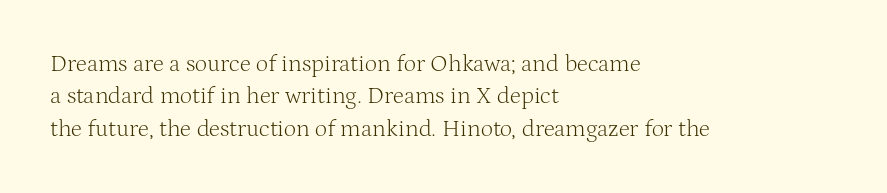
The image shows 24 px text type, upright; set left-aligned, normal line spacing (1.35x), normal letter spacing, not underlined.
